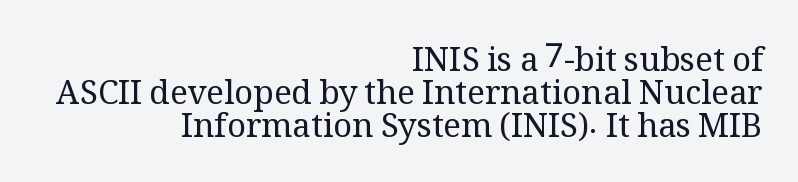
Q: Is the text bold? A: No.
Q: Is the text italic (slanted)? A: No, it is upright.
Q: Is the typeface a serif or a sans-serif typeface? A: Serif.
Q: Is the text underlined? A: No.
Q: How is the paragraph aligned? A: Right-aligned.
Q: Is the spacing between letters normal or unusually wide? A: Normal.
Q: Is the spacing between lines tight, normal or loose? A: Tight.
Q: Width (condensed, normal, or wide)? A: Normal.
Q: Stroke contrast? A: Medium.
Q: x-height? A: Medium.
Q: Monospaced? A: No.
